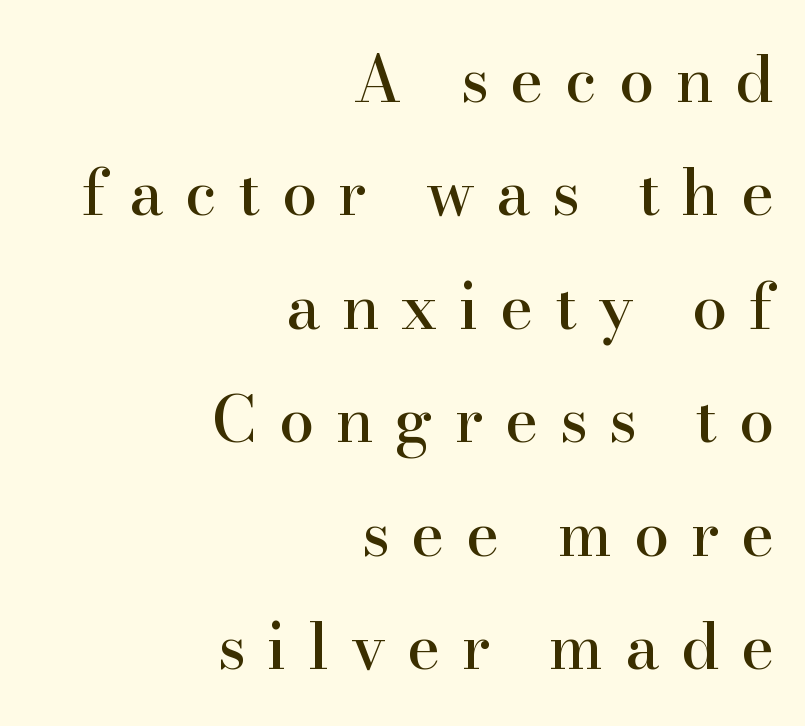
Does the copy run flush right? Yes — the right margin is perfectly even. A typesetter would call this proportional, since set widths differ per character. The letterforms stand isolated, each surrounded by extra space. Letters rest on an invisible, unmarked baseline.
